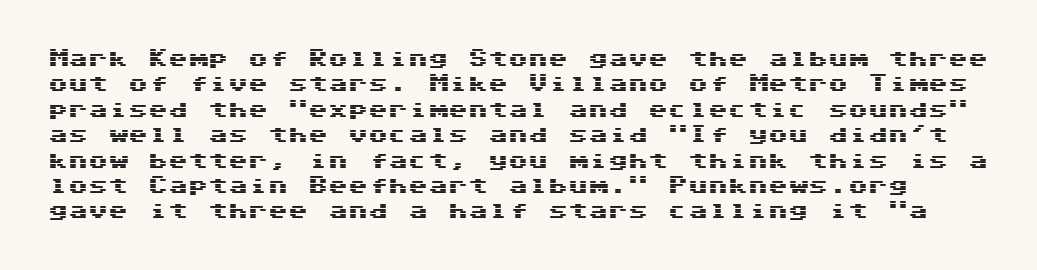
Q: Is the text italic (slanted)? A: No, it is upright.
Q: Is the text underlined? A: No.
Q: Is the spacing between letters normal or unusually wide? A: Normal.
Q: Is the spacing between lines tight, normal or loose? A: Normal.
